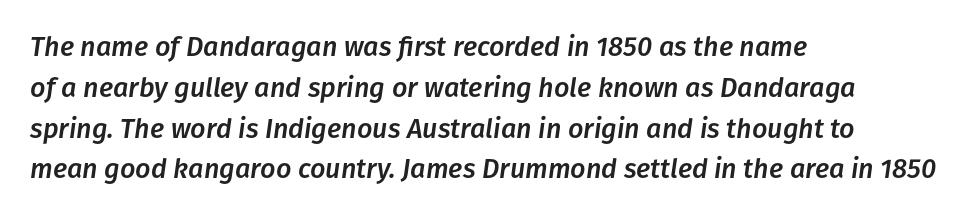
Q: Is the text italic (slanted)? A: Yes, it leans right by about 8 degrees.
Q: Is the text underlined? A: No.
Q: How is the paragraph aligned? A: Left-aligned.
Q: Is the spacing between letters normal or unusually wide? A: Normal.
Q: Is the spacing between lines tight, normal or loose? A: Normal.
